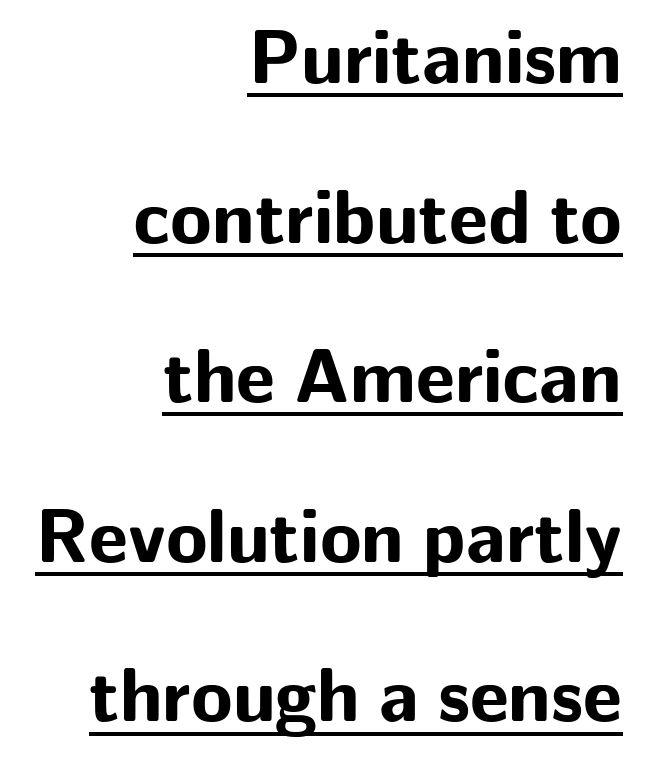
Glance below the letters and you will spot a drawn line. A sans-serif font was chosen for this passage. The font's upright variant was chosen for this text. Varying glyph widths throughout — classic text-font behaviour. In CSS terms this would be text-align: right. These lines keep a tight, regular rhythm from letter to letter.
